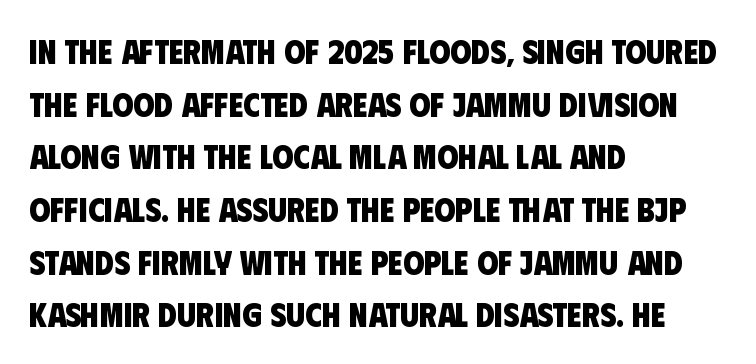
{"serif": "no", "bold": "yes", "weight": "heavy", "width": "condensed", "stroke_contrast": "low", "x_height": "large", "monospaced": "no", "underline": "no", "align": "left", "line_spacing": "normal", "line_spacing_ratio": 1.55, "letter_spacing": "normal", "letter_spacing_em": 0.0, "glyph_px": 34}
